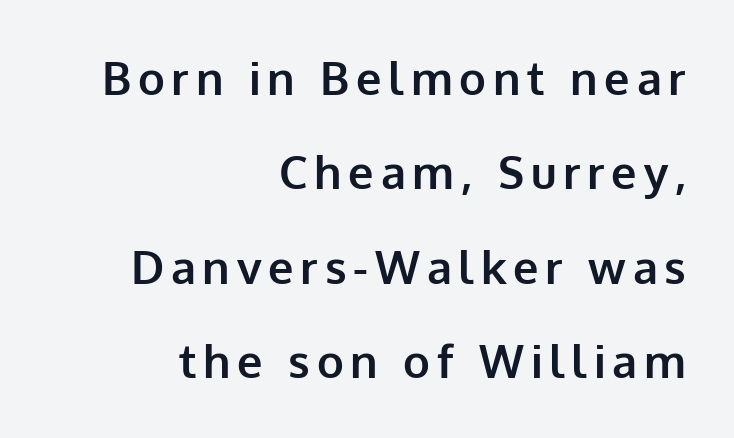
The image shows 45 px bold sans-serif type, upright; set right-aligned, loose line spacing (2.1x), not underlined; low stroke contrast and a medium x-height.
